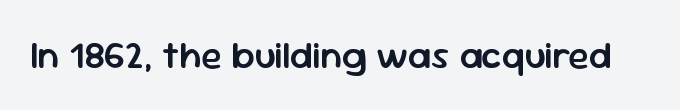
The image shows 38 px semibold sans-serif type, upright; set normal letter spacing, not underlined; low stroke contrast and a medium x-height.
